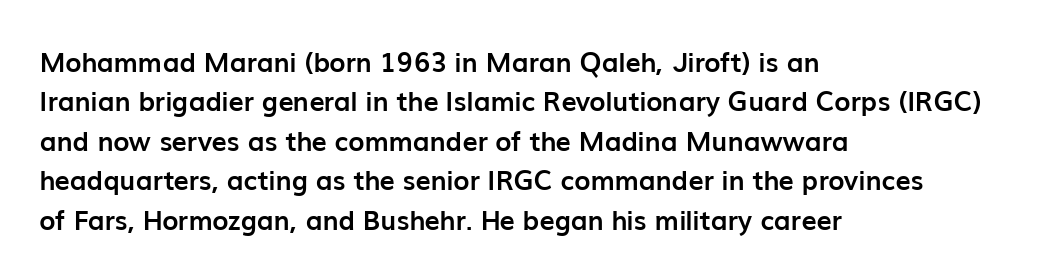
The line texture is even and compact thanks to regular tracking. Notice how the passage keeps a crisp vertical edge on the left only. Rendered with straight, roman letterforms. A bare baseline throughout the passage. One glance says typical: line gaps are just what's usual.
